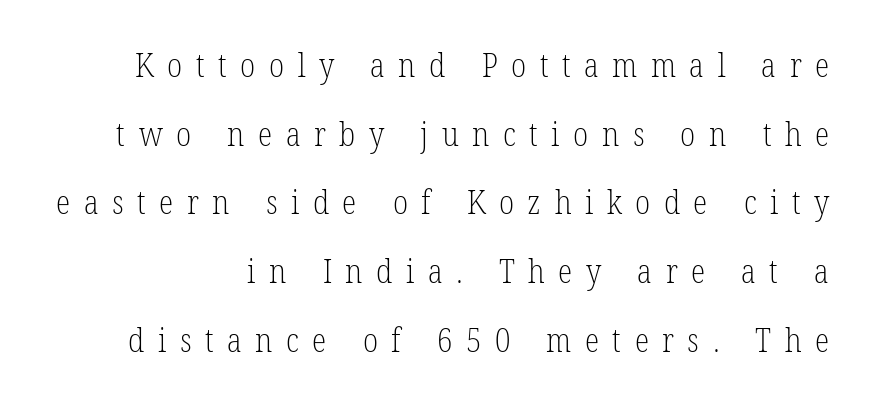
Here the designer chose a conventional face with non-uniform glyph widths. The passage shown is typeset with a serif family. The strokes are not fattened; the text isn't bold. Airy leading. Honestly, there is no underline to notice here at all.
